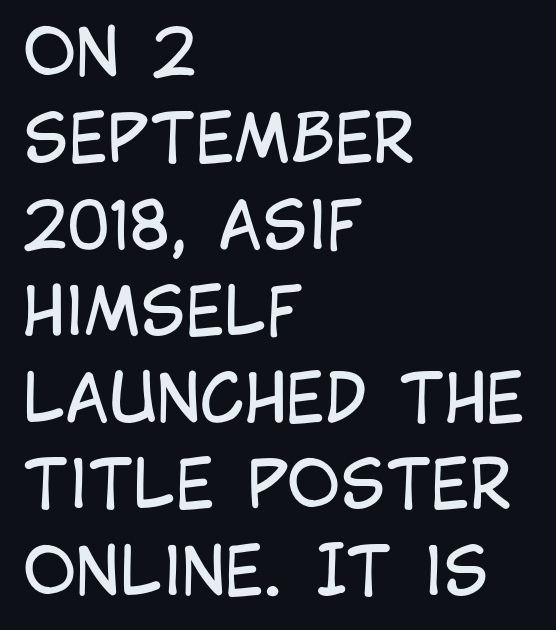
{"serif": "no", "italic": "no", "bold": "no", "weight": "regular", "width": "condensed", "stroke_contrast": "low", "x_height": "large", "monospaced": "no", "underline": "no", "align": "left", "line_spacing": "normal", "line_spacing_ratio": 1.33, "letter_spacing": "normal", "letter_spacing_em": 0.0, "glyph_px": 65}
